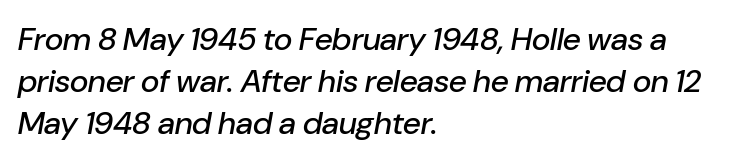
Q: Is the text italic (slanted)? A: Yes, it leans right by about 10 degrees.
Q: Is the text underlined? A: No.
Q: How is the paragraph aligned? A: Left-aligned.
Q: Is the spacing between letters normal or unusually wide? A: Normal.
Q: Is the spacing between lines tight, normal or loose? A: Normal.
Q: Width (condensed, normal, or wide)? A: Normal.
Q: Stroke contrast? A: Low.
Q: x-height? A: Medium.
Q: Monospaced? A: No.
